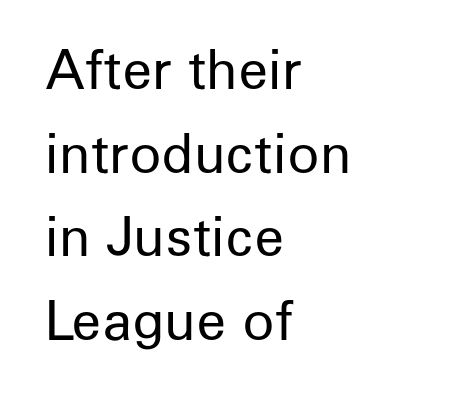
The image shows 53 px regular-weight sans-serif type, upright; set left-aligned, normal line spacing (1.58x), normal letter spacing, not underlined; low stroke contrast and a medium x-height.
